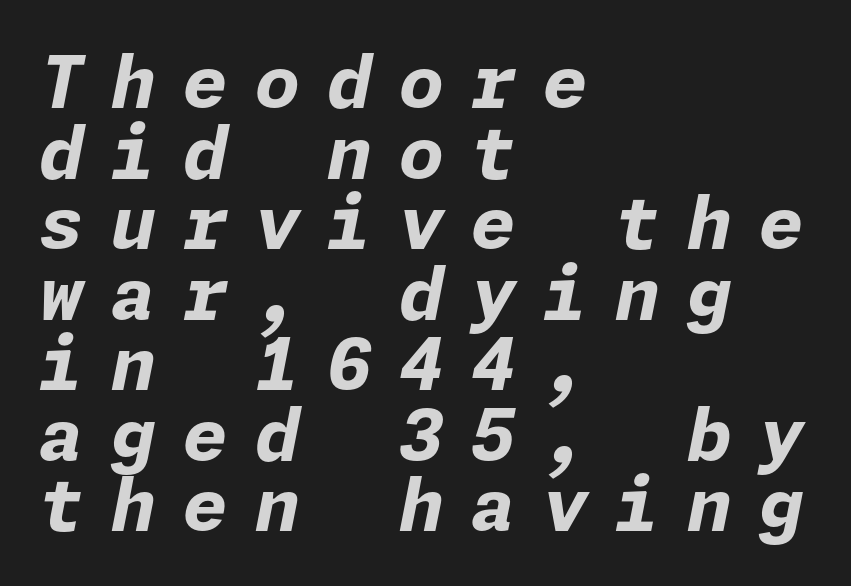
Typesetter's note: full bold, strokes at maximum text heaviness. Teacher's note: observe the even left margin — that is flush-left alignment. You could only call the tracking loose — the letters float apart. Descenders hang freely into open space. In terms of posture, this sample is oblique.
